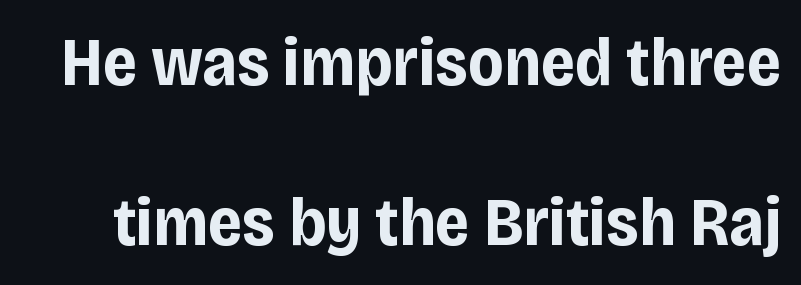
Character widths vary here, with narrow letters taking less room than wide ones. Words appear dense and cohesive because spacing is normal. This sample uses an upright cut, with every glyph sitting square on the baseline. One glance says open: line gaps are wider than usual.
